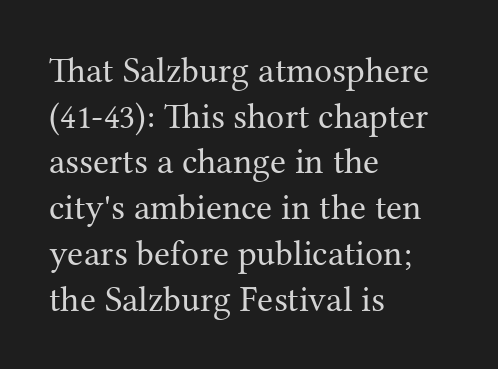
The image shows 36 px regular-weight serif type, upright; set left-aligned, normal line spacing (1.27x), normal letter spacing, not underlined; medium stroke contrast and a medium x-height.
